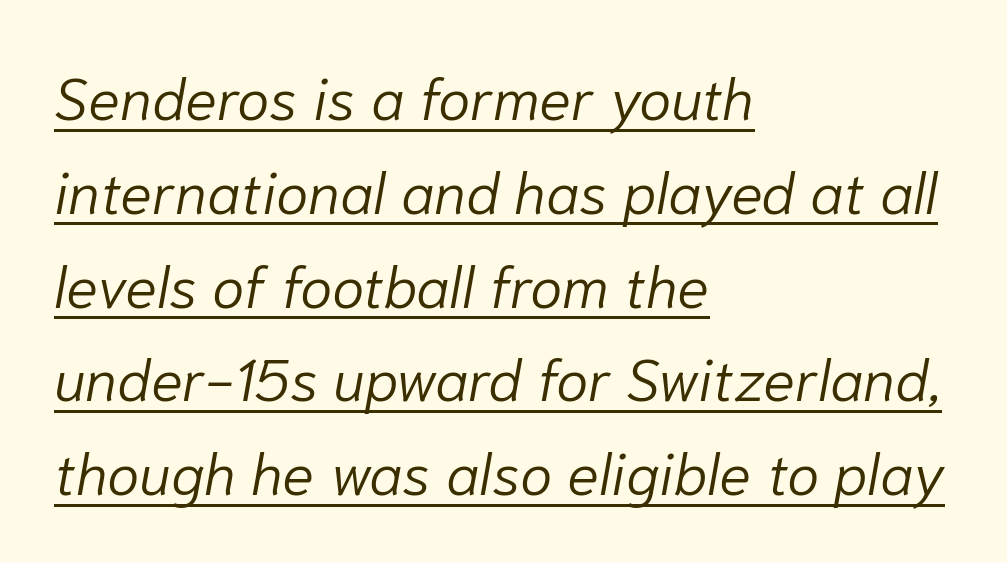
{"italic": "yes", "lean": "right", "slant_degrees": 10, "bold": "no", "weight": "light", "width": "normal", "stroke_contrast": "low", "x_height": "medium", "monospaced": "no", "underline": "yes", "align": "left", "line_spacing": "normal", "line_spacing_ratio": 1.59, "letter_spacing": "normal", "letter_spacing_em": 0.0, "glyph_px": 59}
